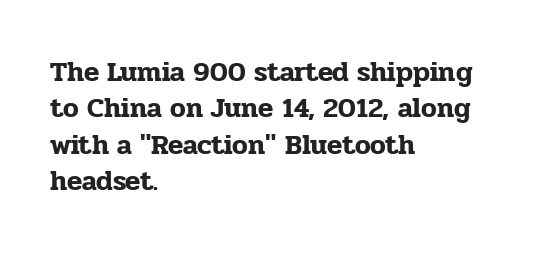
The image shows 28 px serif type, upright; set left-aligned, normal line spacing (1.3x), normal letter spacing, not underlined; low stroke contrast and a medium x-height.
